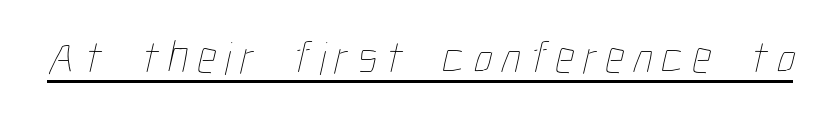
Q: Is the text bold? A: No.
Q: Is the text underlined? A: Yes.
Q: Width (condensed, normal, or wide)? A: Condensed.
Q: Stroke contrast? A: Low.
Q: x-height? A: Medium.
Q: Monospaced? A: No.
